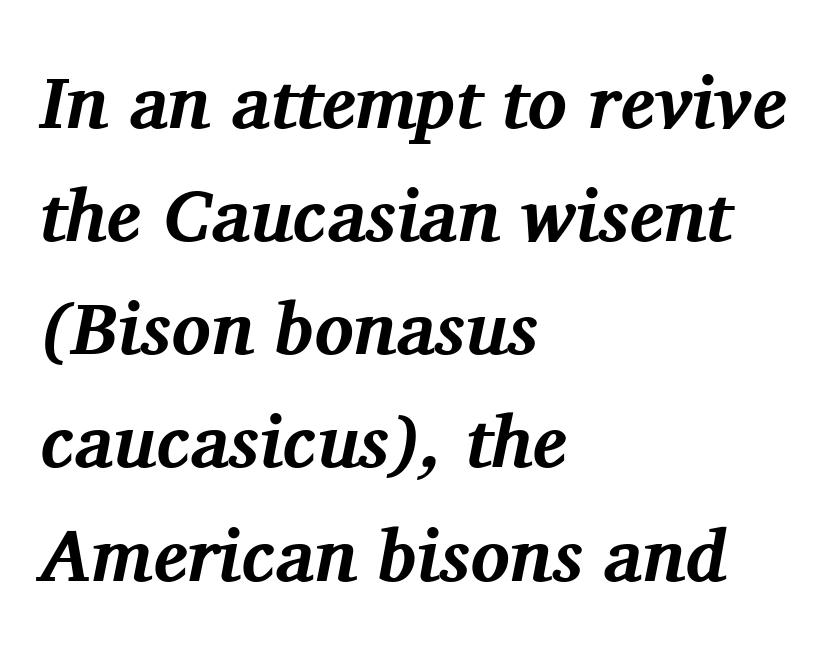
{"serif": "yes", "italic": "yes", "lean": "right", "slant_degrees": 11, "bold": "yes", "weight": "bold", "width": "normal", "stroke_contrast": "medium", "x_height": "medium", "monospaced": "no", "underline": "no", "align": "left", "line_spacing": "normal", "line_spacing_ratio": 1.55, "letter_spacing": "normal", "letter_spacing_em": 0.0, "glyph_px": 73}
